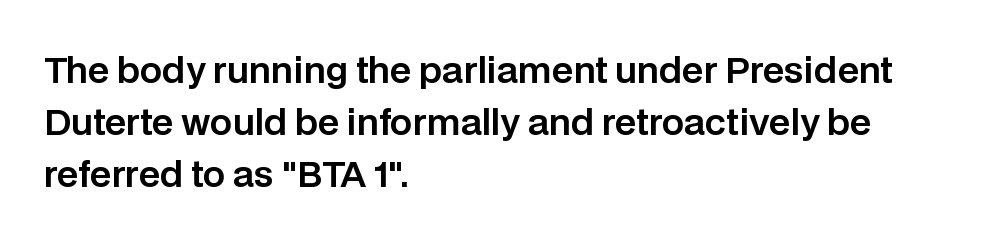
{"serif": "no", "italic": "no", "width": "normal", "stroke_contrast": "low", "x_height": "large", "monospaced": "no", "underline": "no", "align": "left", "line_spacing": "normal", "line_spacing_ratio": 1.49, "letter_spacing": "normal", "letter_spacing_em": 0.0, "glyph_px": 35}
